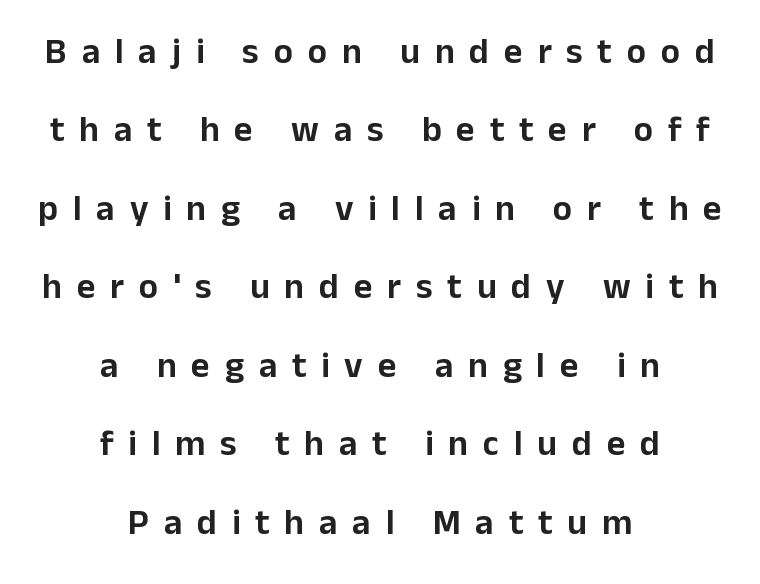
The lettering holds an erect, upright posture throughout. You could only call the tracking loose — the letters float apart. Baseline-to-baseline distance is far greater than the letter height. Every row of glyphs is offset so its center matches the block's center. These lines are rendered in a variable-pitch font. You can tell from the bare stems that sans-serif type was used.
